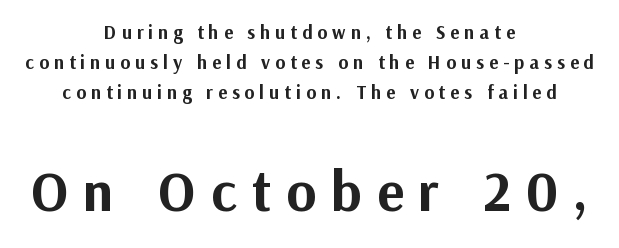
The image shows 57 px bold sans-serif type, upright; set centered, normal line spacing (1.59x), unusually wide letter spacing (+0.26 em), not underlined; the second (bottom) block is 3.0x larger; medium stroke contrast and a medium x-height.
